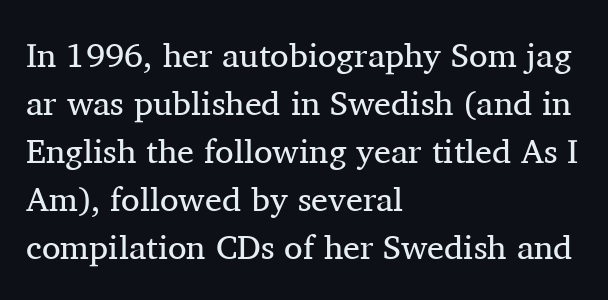
This is roman type, the default non-slanted kind. The gaps between neighbouring characters are ordinary and unremarkable. Yep, those are serifs on the letters. Vertical spacing — default. The typesetting does not lean heavy: it is not bold. Alignment: flush left.
